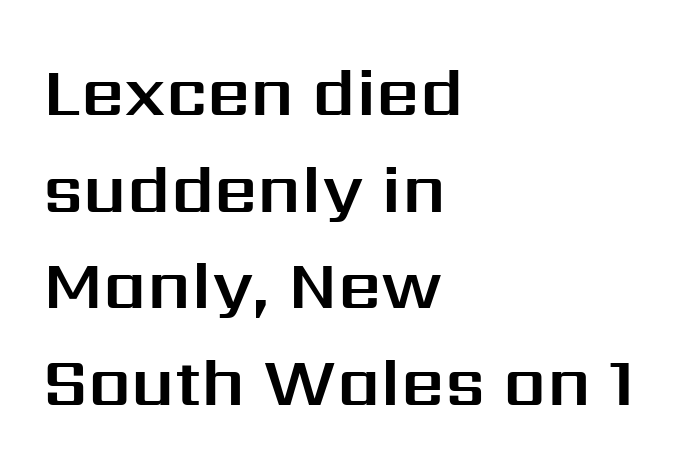
The space beneath each line is pristine and unruled. Words appear dense and cohesive because spacing is normal. Leading: standard. Nope, not italic — everything's standing straight. The glyphs in this specimen are sans serif. These lines stack with their left ends in a neat column.
